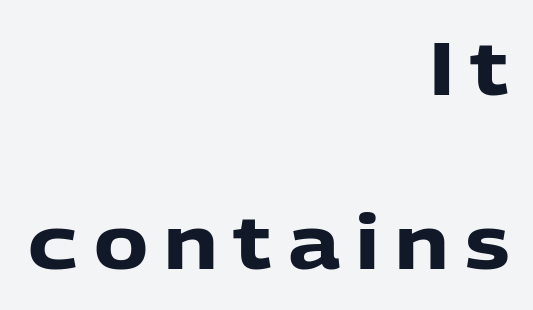
{"serif": "no", "italic": "no", "bold": "yes", "weight": "heavy", "width": "normal", "stroke_contrast": "low", "x_height": "medium", "monospaced": "no", "underline": "no", "align": "right", "line_spacing": "loose", "line_spacing_ratio": 2.38, "letter_spacing": "wide", "letter_spacing_em": 0.22, "glyph_px": 73}
